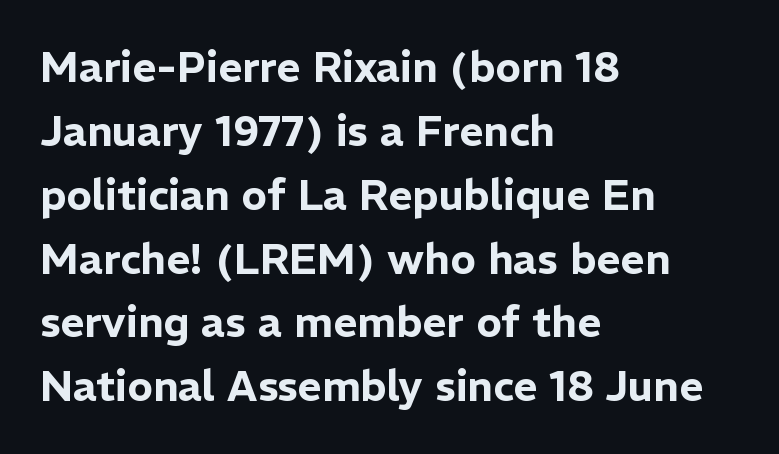
In terms of letterform style, serifs are entirely absent. Compared with a centered layout, this one pins lines to the left instead. What's the leading like? Ordinary, nothing unusual. No extra tracking has been applied to these lines.
